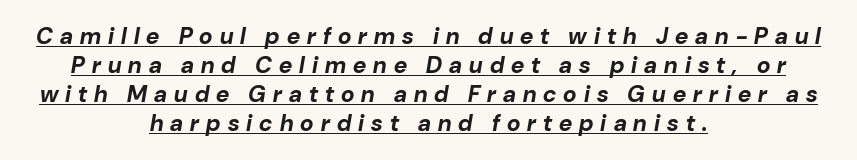
Q: Is the text bold? A: Yes.
Q: Is the text italic (slanted)? A: Yes, it leans right by about 10 degrees.
Q: Is the text underlined? A: Yes.
Q: How is the paragraph aligned? A: Centered.
Q: Is the spacing between letters normal or unusually wide? A: Unusually wide.
Q: Is the spacing between lines tight, normal or loose? A: Normal.
